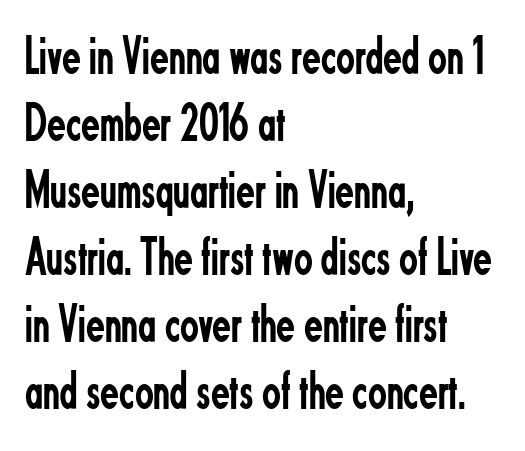
What kind of face is this? One without serifs — a sans. Each letter keeps its own natural width here, so spacing adapts to shape. Short and long lines alike share a common starting point at left. No letter is thick-stroked: the sample isn't bold.
